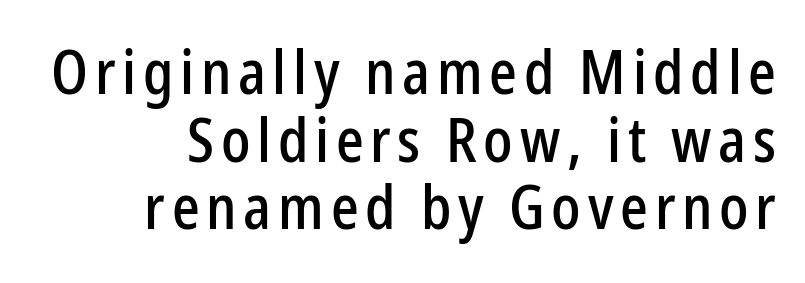
Q: Is the text italic (slanted)? A: No, it is upright.
Q: Is the typeface a serif or a sans-serif typeface? A: Sans-serif.
Q: Is the text underlined? A: No.
Q: How is the paragraph aligned? A: Right-aligned.
Q: Is the spacing between lines tight, normal or loose? A: Tight.
Q: Width (condensed, normal, or wide)? A: Condensed.
Q: Stroke contrast? A: Low.
Q: x-height? A: Medium.
Q: Monospaced? A: No.
